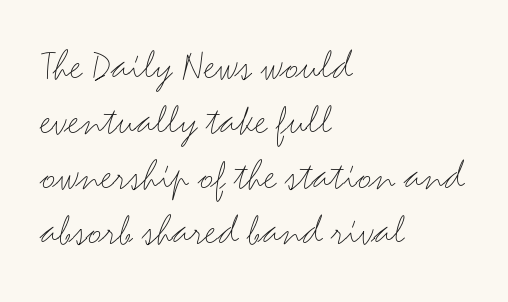
Q: Is the text bold? A: No.
Q: Is the text italic (slanted)? A: Yes.
Q: Is the typeface a serif or a sans-serif typeface? A: Sans-serif.
Q: Is the text underlined? A: No.
Q: How is the paragraph aligned? A: Left-aligned.
Q: Is the spacing between letters normal or unusually wide? A: Normal.
Q: Is the spacing between lines tight, normal or loose? A: Normal.
Q: Width (condensed, normal, or wide)? A: Wide.
Q: Stroke contrast? A: Medium.
Q: x-height? A: Small.
Q: Monospaced? A: No.
